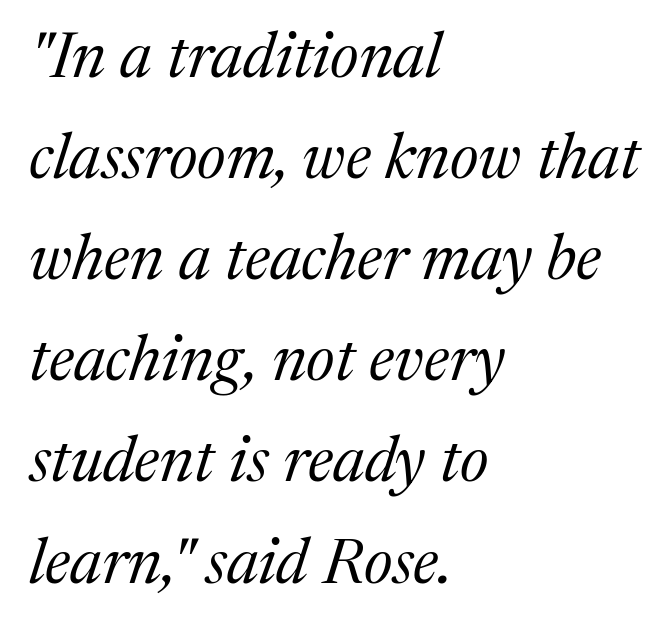
{"serif": "yes", "italic": "yes", "lean": "right", "slant_degrees": 17, "bold": "no", "weight": "regular", "width": "normal", "stroke_contrast": "medium", "x_height": "medium", "monospaced": "no", "underline": "no", "align": "left", "line_spacing": "normal", "line_spacing_ratio": 1.58, "letter_spacing": "normal", "letter_spacing_em": 0.0, "glyph_px": 64}
